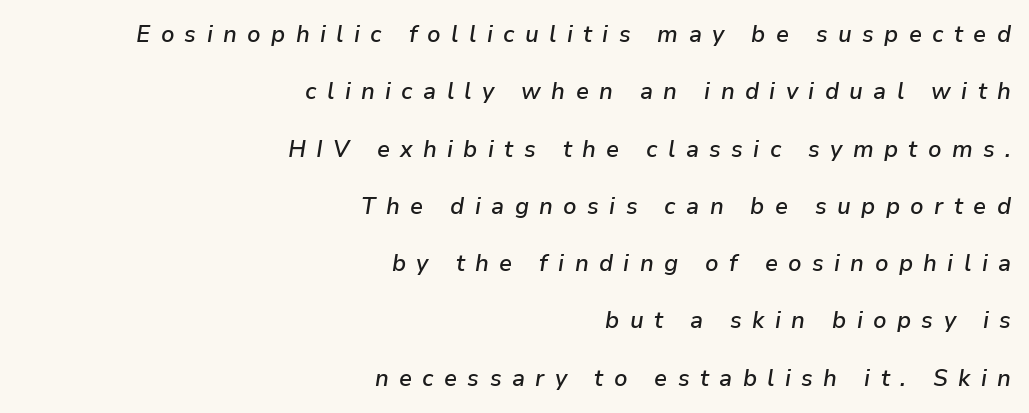
{"italic": "yes", "lean": "right", "slant_degrees": 9, "bold": "semi", "underline": "no", "align": "right", "line_spacing": "loose", "line_spacing_ratio": 2.49, "letter_spacing": "wide", "letter_spacing_em": 0.45, "glyph_px": 23}
